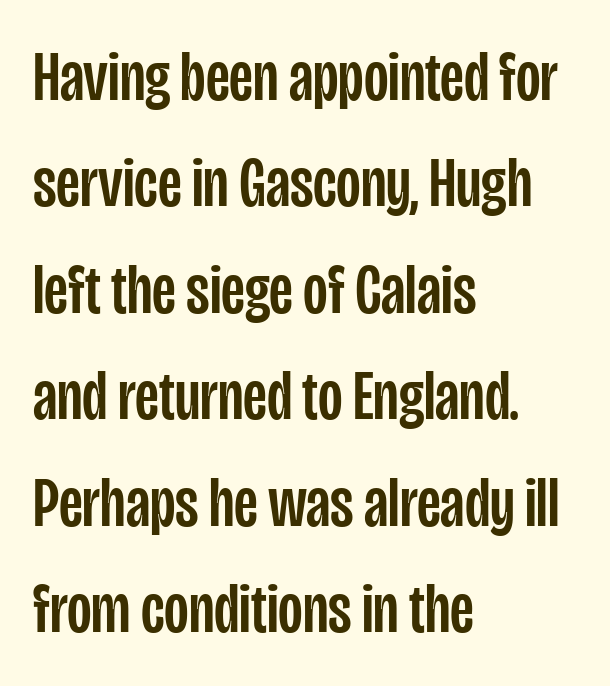
The image shows 71 px condensed sans-serif type, upright; set left-aligned, normal line spacing (1.5x), normal letter spacing, not underlined; low stroke contrast and a large x-height.
